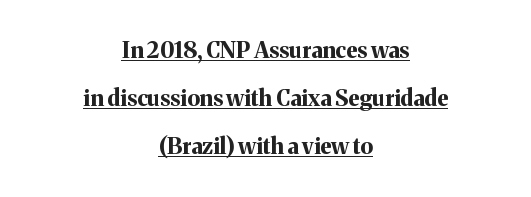
The image shows 22 px bold type, upright; set centered, loose line spacing (2.19x), normal letter spacing, underlined.
